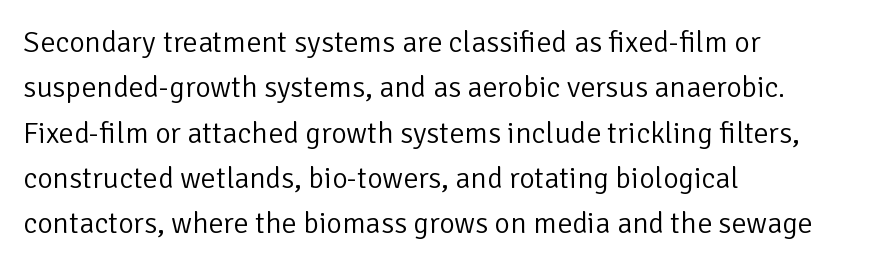
{"serif": "no", "italic": "no", "bold": "no", "weight": "light", "width": "normal", "stroke_contrast": "low", "x_height": "medium", "monospaced": "no", "underline": "no", "align": "left", "line_spacing": "normal", "line_spacing_ratio": 1.51, "letter_spacing": "normal", "letter_spacing_em": 0.0, "glyph_px": 30}
